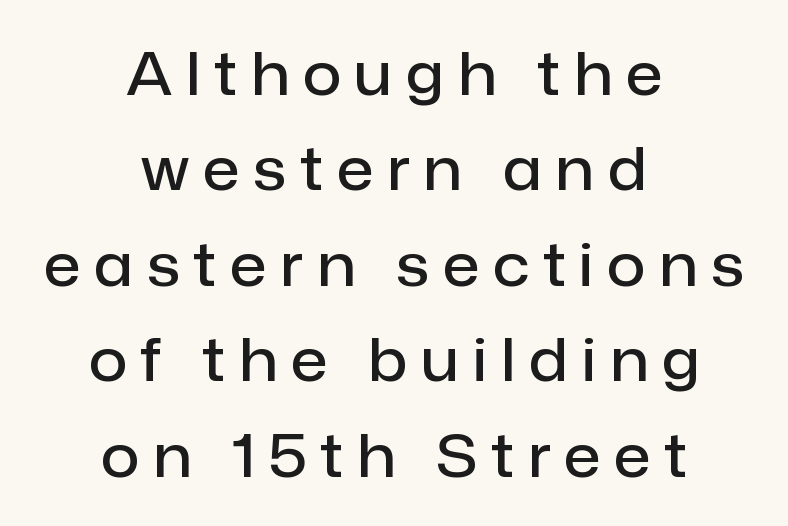
The image shows 60 px semibold sans-serif type, upright; set centered, normal line spacing (1.59x), unusually wide letter spacing (+0.23 em), not underlined; low stroke contrast and a medium x-height.
